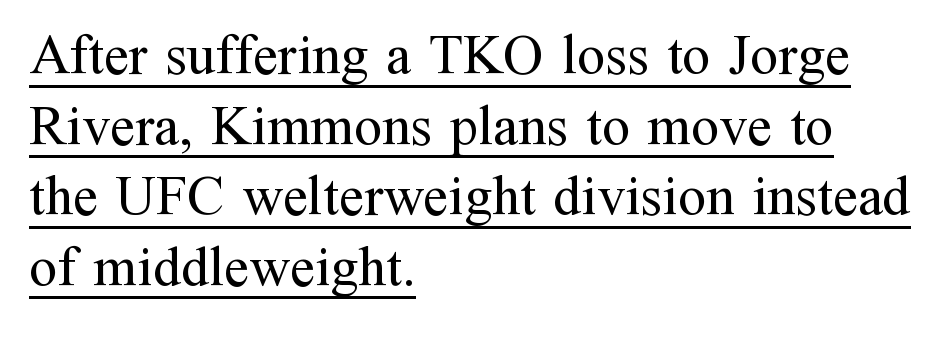
Caption: face not bold, strokes unweighted. Emphasis is given by a line drawn under the lettering. In CSS terms this would be text-align: left. Posture: straight, roman, zero tilt. Inter-character spacing is left at the font's built-in metrics. Each letter keeps its own natural width here, so spacing adapts to shape.
